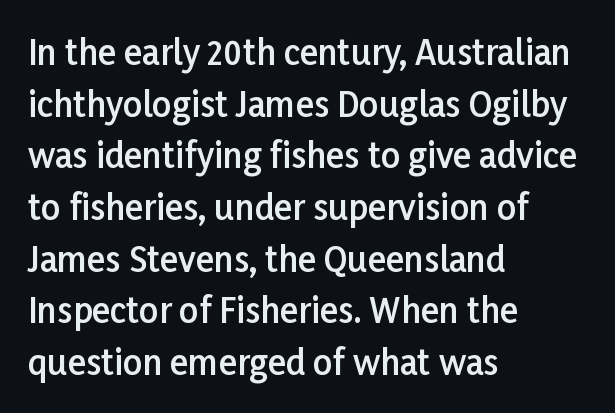
The image shows 34 px semibold sans-serif type, upright; set left-aligned, normal line spacing (1.52x), normal letter spacing, not underlined; low stroke contrast and a medium x-height.
